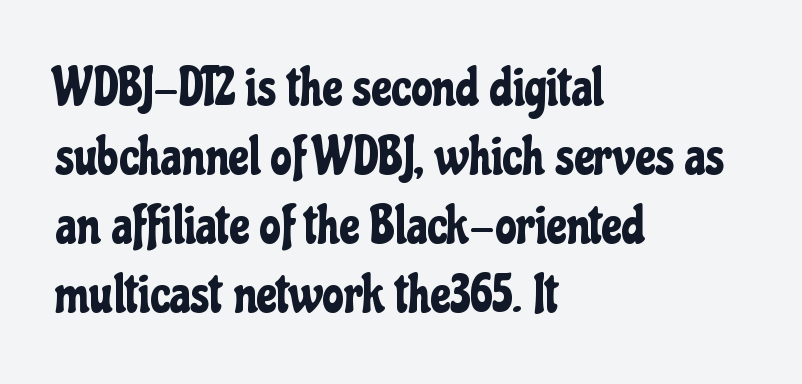
The image shows 54 px condensed sans-serif type, upright; set left-aligned, normal line spacing (1.28x), normal letter spacing, not underlined; low stroke contrast and a medium x-height.
